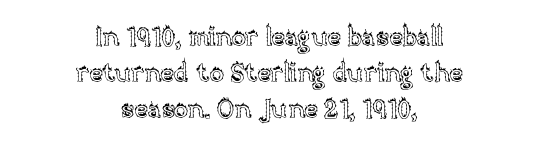
The letterforms sit shoulder to shoulder at normal distance. Baseline-to-baseline distance is the conventional proportion of letter height. Caption: multi-line text, centered on the measure. A typesetter would mark this as roman, not italic. The baseline area is clear.
